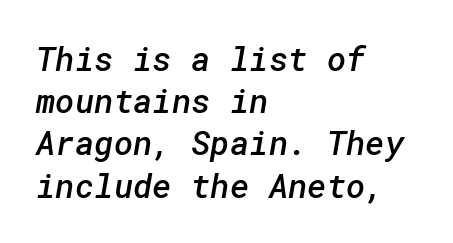
Q: Is the text bold? A: Semi-bold.
Q: Is the typeface a serif or a sans-serif typeface? A: Sans-serif.
Q: Is the text underlined? A: No.
Q: How is the paragraph aligned? A: Left-aligned.
Q: Is the spacing between letters normal or unusually wide? A: Normal.
Q: Is the spacing between lines tight, normal or loose? A: Normal.
Q: Width (condensed, normal, or wide)? A: Normal.
Q: Stroke contrast? A: Low.
Q: x-height? A: Medium.
